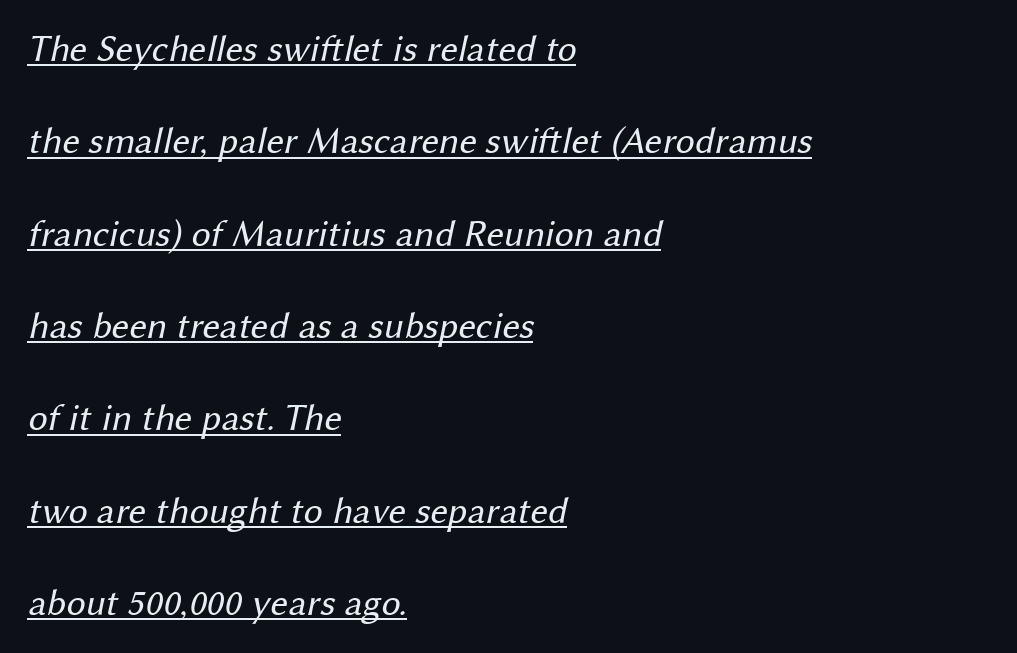
{"serif": "no", "bold": "no", "weight": "regular", "width": "normal", "stroke_contrast": "medium", "x_height": "medium", "monospaced": "no", "underline": "yes", "align": "left", "line_spacing": "loose", "line_spacing_ratio": 2.43, "letter_spacing": "normal", "letter_spacing_em": 0.0, "glyph_px": 38}
